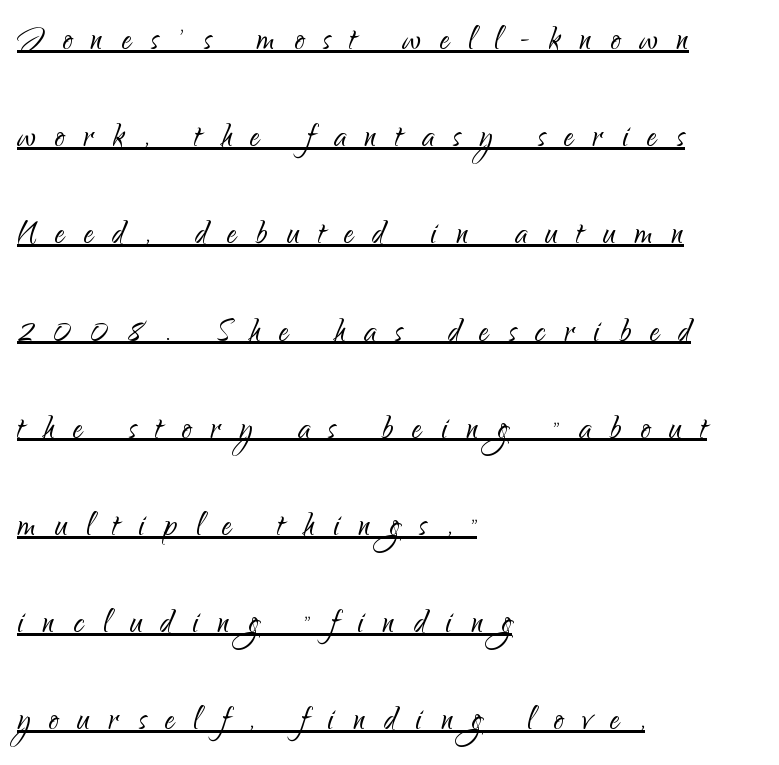
The space between consecutive lines is lavish. This reads as an unemphasized weight, regular at the heaviest. Line beginnings align vertically; line endings do not. Is this a fixed-width face? No — the glyphs have proportional, varying widths.
